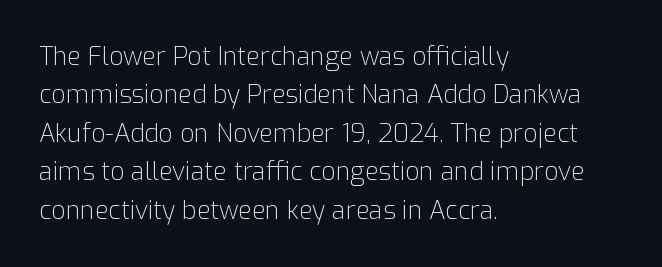
The image shows 25 px text type, upright; set left-aligned, normal line spacing (1.54x), normal letter spacing, not underlined.
